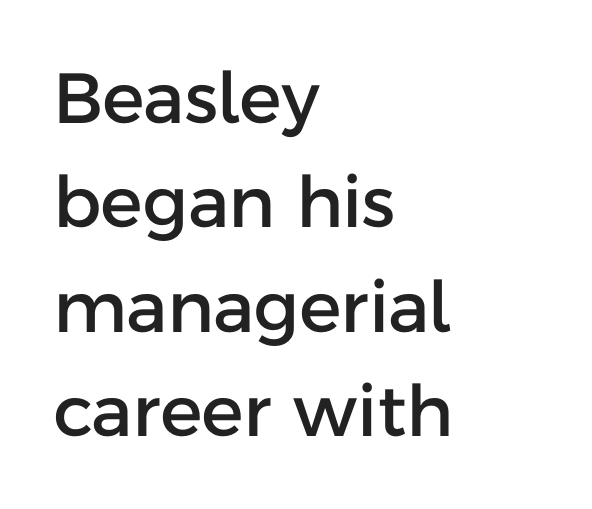
{"serif": "no", "italic": "no", "width": "normal", "stroke_contrast": "low", "x_height": "medium", "monospaced": "no", "underline": "no", "align": "left", "line_spacing": "normal", "line_spacing_ratio": 1.47, "letter_spacing": "normal", "letter_spacing_em": 0.0, "glyph_px": 71}
